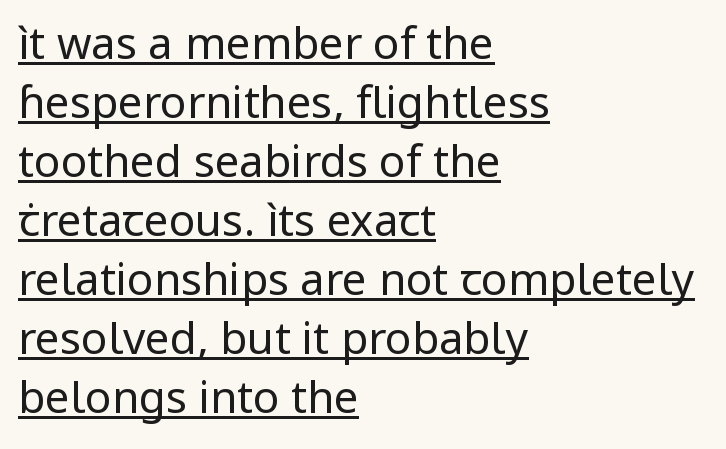
These lines are rendered in a variable-pitch font. Weight: not bold — regular or lighter. Does the copy run flush right? No — it runs flush left. Compared with undecorated copy, this sample adds a rule below the words.
